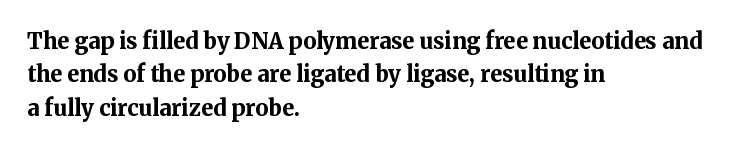
The strip under each line holds only bare page. Between one letter and the next there's only the usual sliver of space. Is there any slant? The stems are plumb. Plenty of ink on the page — the face is bold. Leading matches the norm, producing a regular column.
